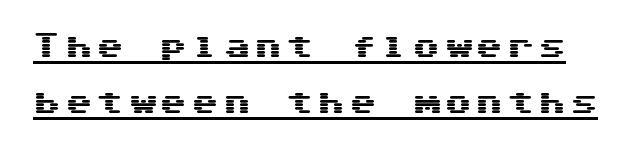
The image shows 27 px text type, upright; set loose line spacing (2.08x), underlined.
